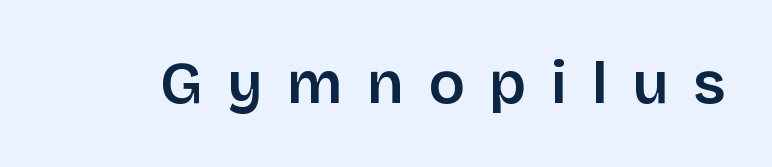
The image shows 60 px sans-serif type, upright; set unusually wide letter spacing (+0.41 em), not underlined; low stroke contrast and a large x-height.
